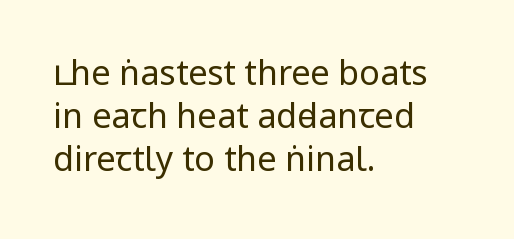
Q: Is the text bold? A: No.
Q: Is the text italic (slanted)? A: No, it is upright.
Q: Is the typeface a serif or a sans-serif typeface? A: Sans-serif.
Q: Is the text underlined? A: No.
Q: How is the paragraph aligned? A: Left-aligned.
Q: Is the spacing between letters normal or unusually wide? A: Normal.
Q: Is the spacing between lines tight, normal or loose? A: Normal.
Q: Width (condensed, normal, or wide)? A: Condensed.
Q: Stroke contrast? A: Low.
